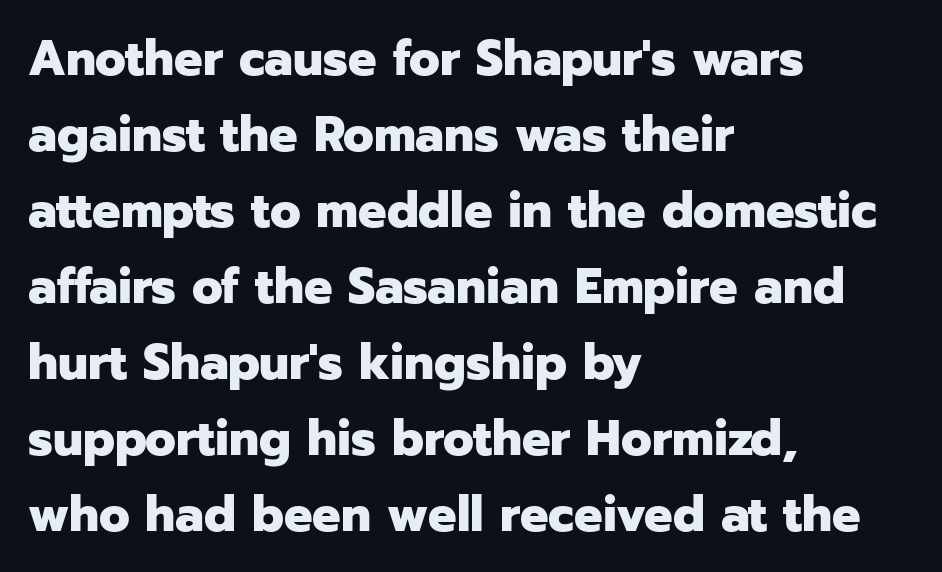
The image shows 50 px heavy sans-serif type, upright; set left-aligned, normal line spacing (1.52x), normal letter spacing, not underlined; low stroke contrast and a medium x-height.
